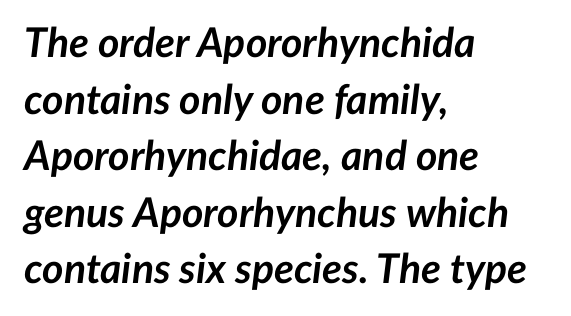
The image shows 41 px semibold type, italic (leaning right); set left-aligned, normal line spacing (1.38x), normal letter spacing, not underlined; low stroke contrast and a medium x-height.
